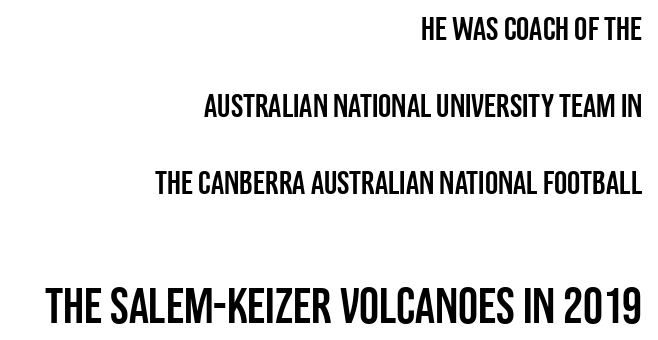
{"serif": "no", "italic": "no", "width": "condensed", "stroke_contrast": "low", "x_height": "large", "monospaced": "no", "underline": "no", "align": "right", "line_spacing": "loose", "line_spacing_ratio": 2.33, "letter_spacing": "normal", "letter_spacing_em": 0.0, "larger_block": "second", "size_ratio": 1.52, "glyph_px": 50}
